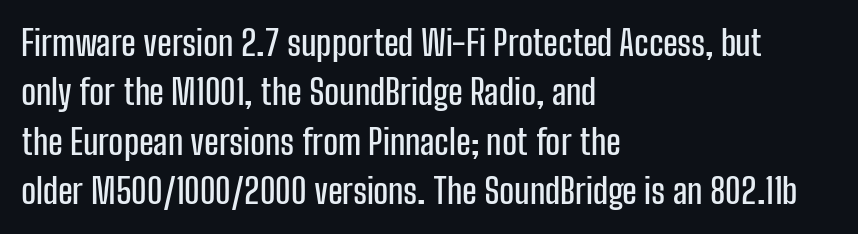
Q: Is the text italic (slanted)? A: No, it is upright.
Q: Is the typeface a serif or a sans-serif typeface? A: Sans-serif.
Q: Is the text underlined? A: No.
Q: How is the paragraph aligned? A: Left-aligned.
Q: Is the spacing between letters normal or unusually wide? A: Normal.
Q: Is the spacing between lines tight, normal or loose? A: Normal.
Q: Width (condensed, normal, or wide)? A: Condensed.
Q: Stroke contrast? A: Low.
Q: x-height? A: Medium.
Q: Monospaced? A: No.
